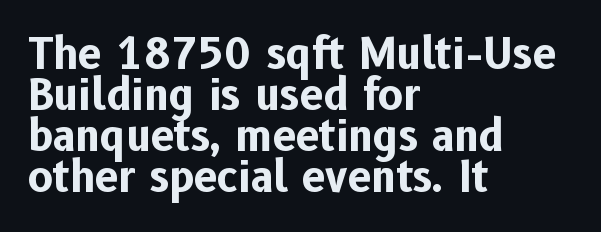
The image shows 42 px bold sans-serif type, upright; set left-aligned, tight line spacing (0.98x), normal letter spacing, not underlined; low stroke contrast and a medium x-height.
